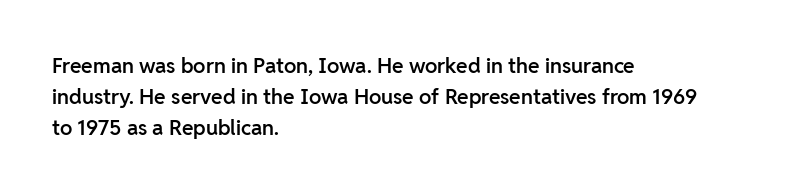
The image shows 21 px text type, upright; set left-aligned, normal line spacing (1.48x), normal letter spacing, not underlined.
